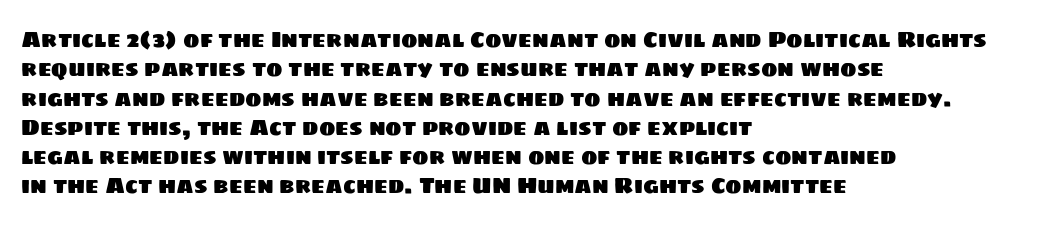
Q: Is the text underlined? A: No.
Q: How is the paragraph aligned? A: Left-aligned.
Q: Is the spacing between letters normal or unusually wide? A: Normal.
Q: Is the spacing between lines tight, normal or loose? A: Normal.
